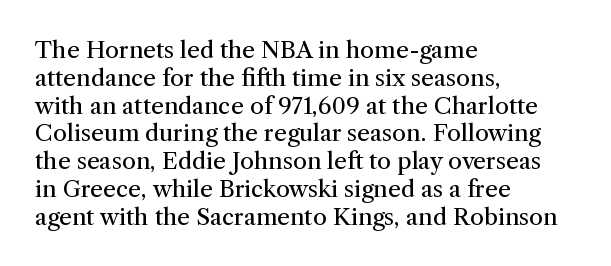
Italic: no, the glyphs are upright roman. Typeset ragged right — the left edge is the straight one. The gaps between neighbouring characters are ordinary and unremarkable. No letter is thick-stroked: the sample isn't bold. Lines of text with bare space underneath.
